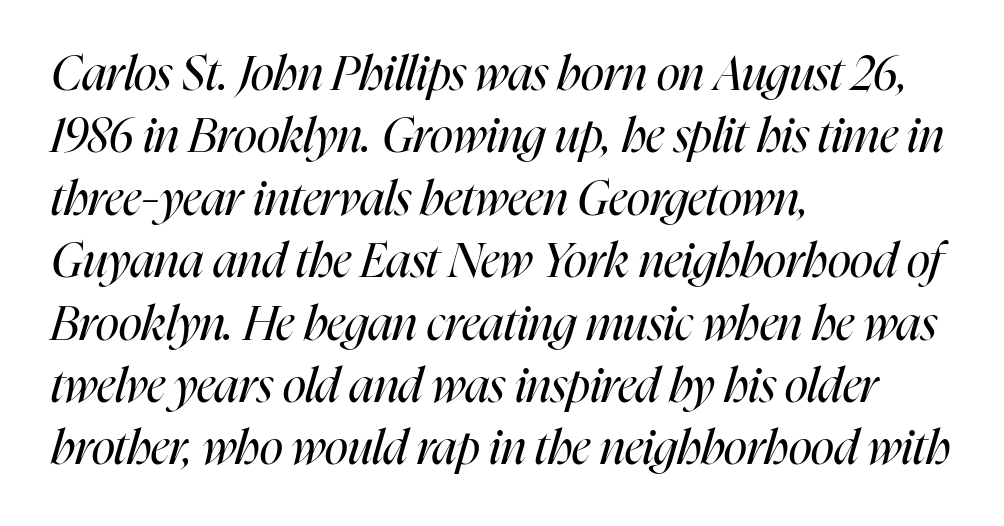
The letters advance in unequal steps, a hallmark of proportional type. The text block is weighted toward the left margin, trailing off unevenly rightward. Whoever set this chose a conventional vertical rhythm. The specimen reads as italic at a glance.
